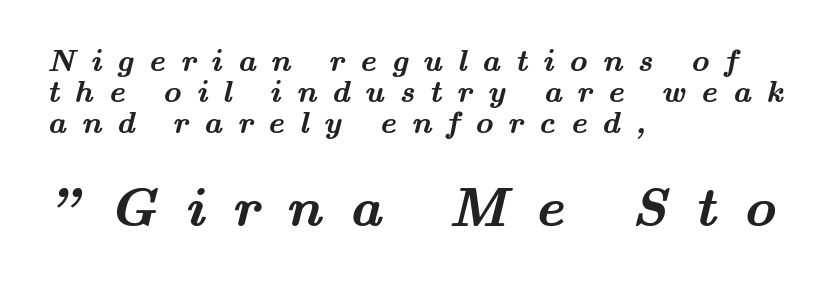
This rendering features lettering with no underline. The font is running at its bold setting. The passage shown has open, widely tracked lettering throughout. Are there feet on the stems? There are — it's a serif. The letters advance in unequal steps, a hallmark of proportional type. Reading down the column, the eye jumps only a short way to each next line.
